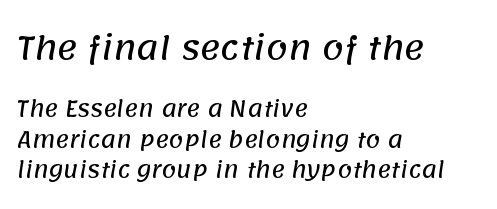
The image shows 31 px sans-serif type; set left-aligned, normal line spacing (1.46x), normal letter spacing, not underlined; the first (top) block is 1.48x larger; low stroke contrast and a large x-height.
